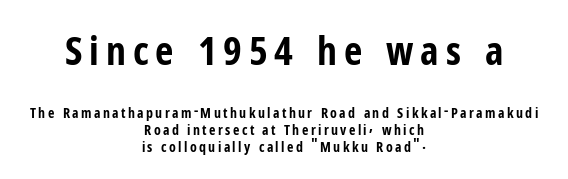
{"serif": "no", "italic": "no", "bold": "yes", "weight": "bold", "width": "condensed", "stroke_contrast": "low", "x_height": "medium", "monospaced": "no", "underline": "no", "align": "center", "line_spacing_ratio": 1.22, "larger_block": "first", "size_ratio": 2.86, "glyph_px": 40}
